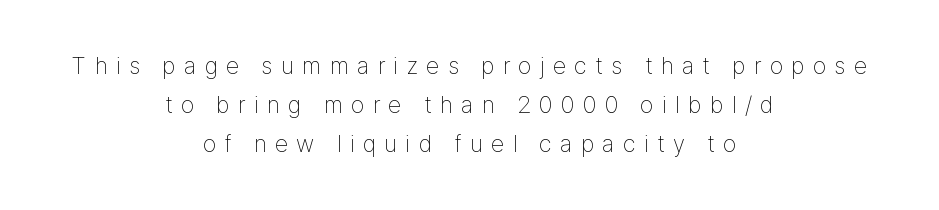
{"italic": "no", "bold": "no", "underline": "no", "align": "center", "line_spacing": "normal", "line_spacing_ratio": 1.63, "letter_spacing": "wide", "letter_spacing_em": 0.35, "glyph_px": 24}
